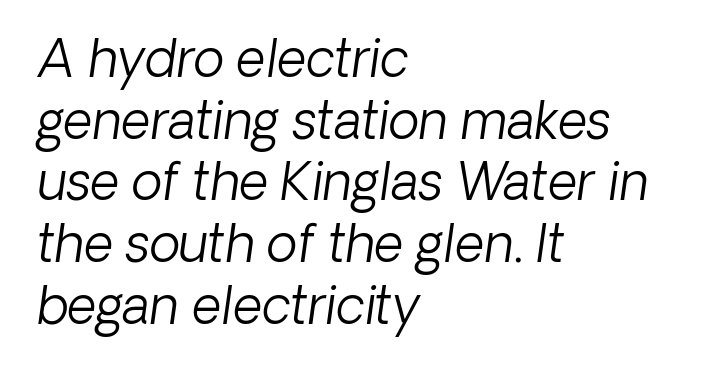
Bold? No — there's no thickening of the strokes. The passage shown is typed in a proportional face where columns would drift. Does the type have serifs? No, each stem ends abruptly. The baseline area is clear. Nobody touched the tracking dial on this one. The paragraph shown leans on its left margin.
